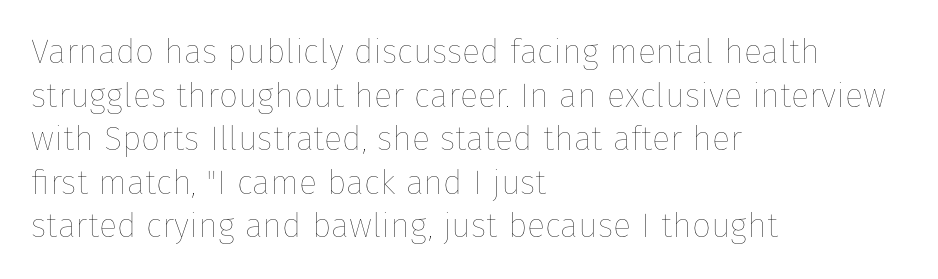
The image shows 34 px thin type, upright; set left-aligned, normal line spacing (1.28x), normal letter spacing, not underlined; low stroke contrast and a medium x-height.
